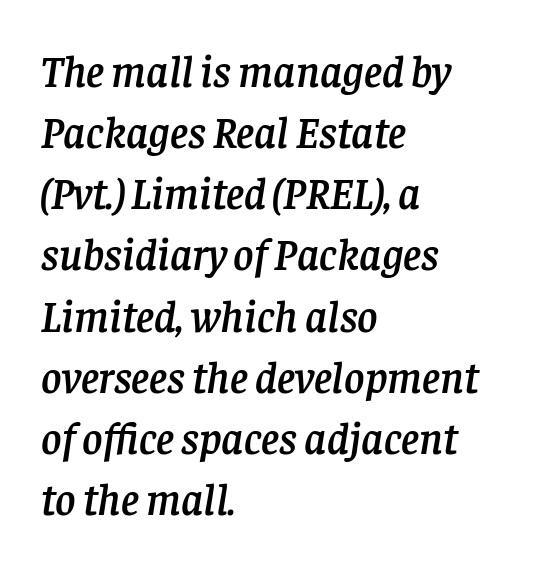
Think of a printed novel: that variable character pitch is what you see here. The space directly below the letters is spotless. The gaps between neighbouring characters are ordinary and unremarkable. Typographically, this falls in the serif category.
